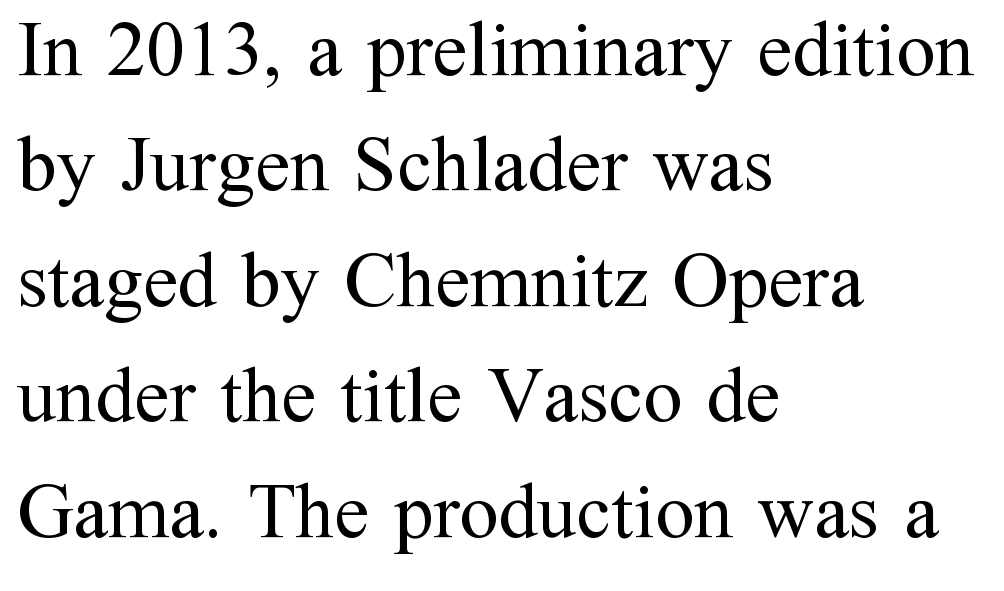
{"serif": "yes", "italic": "no", "bold": "no", "weight": "regular", "width": "normal", "stroke_contrast": "medium", "x_height": "medium", "monospaced": "no", "underline": "no", "align": "left", "line_spacing": "normal", "line_spacing_ratio": 1.48, "letter_spacing": "normal", "letter_spacing_em": 0.0, "glyph_px": 78}
